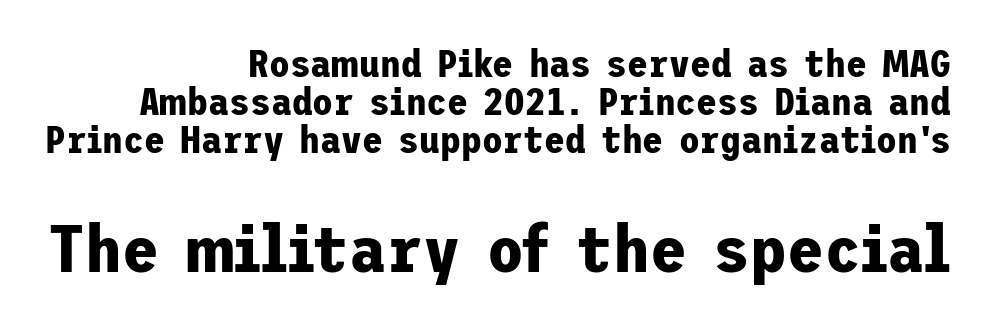
{"serif": "no", "italic": "no", "bold": "yes", "weight": "bold", "width": "normal", "stroke_contrast": "low", "x_height": "medium", "underline": "no", "align": "right", "line_spacing": "tight", "line_spacing_ratio": 1.0, "letter_spacing": "normal", "letter_spacing_em": 0.0, "larger_block": "second", "size_ratio": 1.76, "glyph_px": 67}
